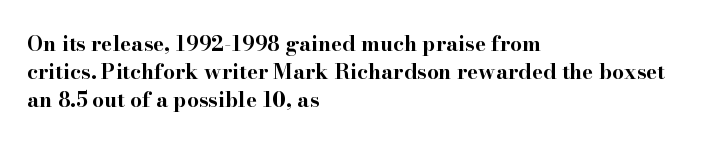
The image shows 21 px bold type, upright; set left-aligned, normal line spacing (1.34x), normal letter spacing, not underlined.
